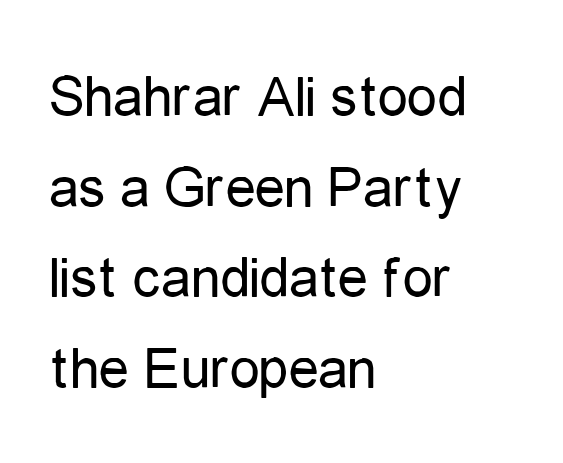
The image shows 60 px regular-weight, condensed sans-serif type, upright; set left-aligned, normal line spacing (1.51x), normal letter spacing, not underlined; low stroke contrast and a medium x-height.
